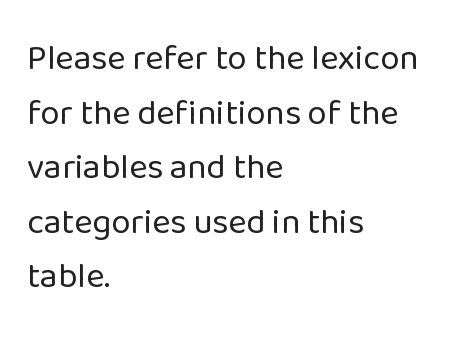
The image shows 35 px regular-weight sans-serif type, upright; set left-aligned, normal line spacing (1.56x), normal letter spacing, not underlined; low stroke contrast and a medium x-height.
